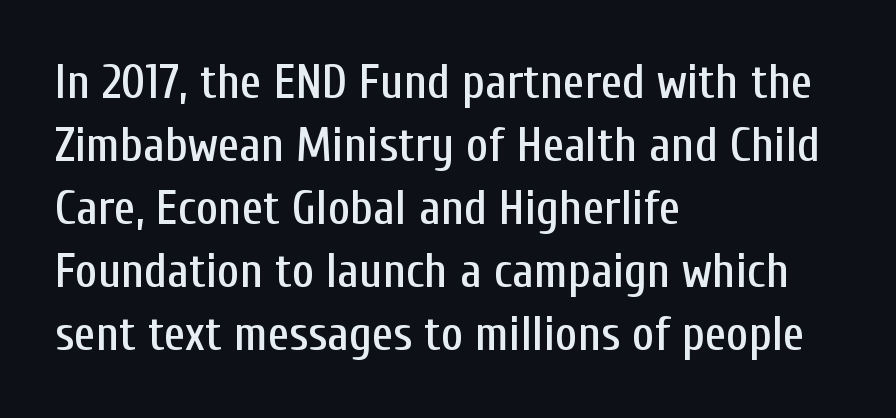
Q: Is the text italic (slanted)? A: No, it is upright.
Q: Is the typeface a serif or a sans-serif typeface? A: Sans-serif.
Q: Is the text underlined? A: No.
Q: How is the paragraph aligned? A: Left-aligned.
Q: Is the spacing between letters normal or unusually wide? A: Normal.
Q: Is the spacing between lines tight, normal or loose? A: Normal.
Q: Width (condensed, normal, or wide)? A: Condensed.
Q: Stroke contrast? A: Low.
Q: x-height? A: Medium.
Q: Monospaced? A: No.
